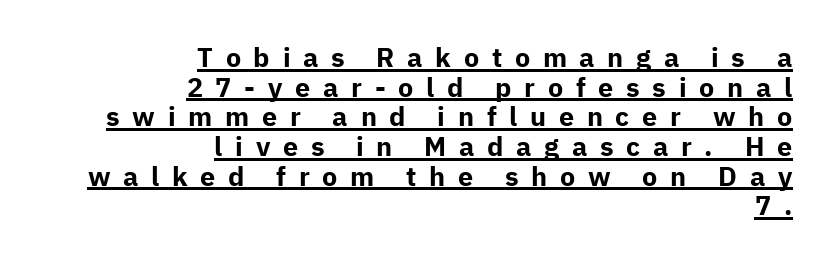
Q: Is the text bold? A: Yes.
Q: Is the text italic (slanted)? A: No, it is upright.
Q: Is the text underlined? A: Yes.
Q: How is the paragraph aligned? A: Right-aligned.
Q: Is the spacing between letters normal or unusually wide? A: Unusually wide.
Q: Is the spacing between lines tight, normal or loose? A: Tight.
